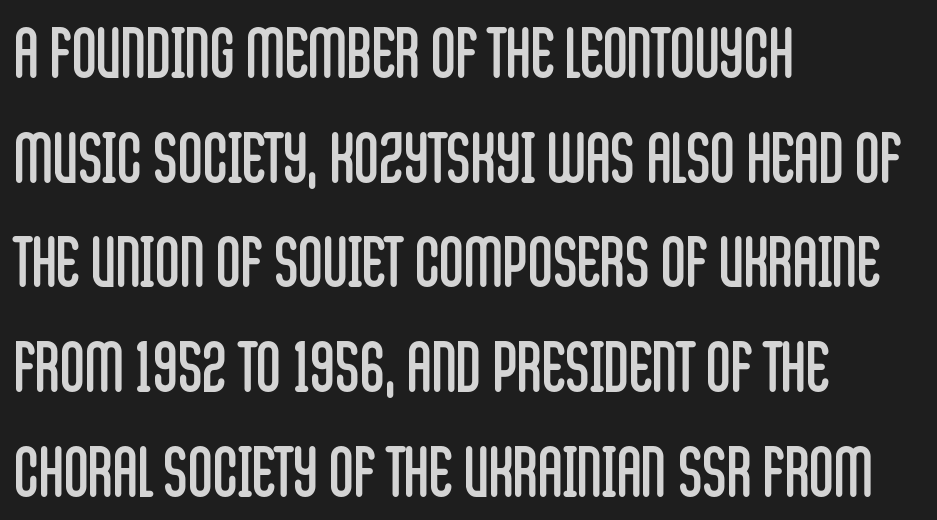
Q: Is the text bold? A: No.
Q: Is the text italic (slanted)? A: No, it is upright.
Q: Is the typeface a serif or a sans-serif typeface? A: Sans-serif.
Q: Is the text underlined? A: No.
Q: How is the paragraph aligned? A: Left-aligned.
Q: Is the spacing between letters normal or unusually wide? A: Normal.
Q: Is the spacing between lines tight, normal or loose? A: Normal.
Q: Width (condensed, normal, or wide)? A: Condensed.
Q: Stroke contrast? A: Low.
Q: x-height? A: Large.
Q: Monospaced? A: No.
